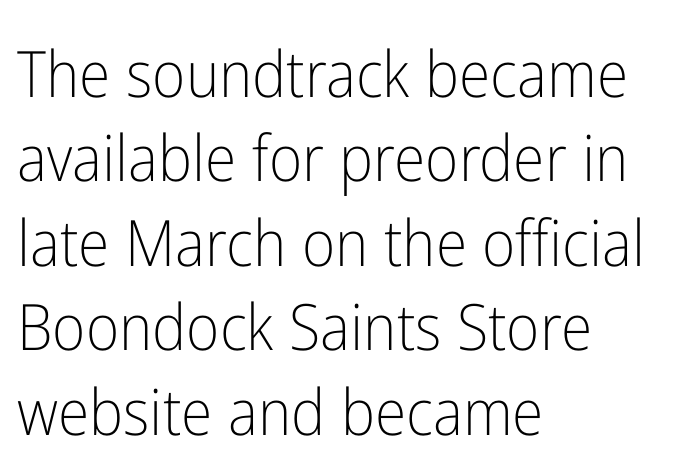
{"serif": "no", "italic": "no", "bold": "no", "weight": "light", "width": "condensed", "stroke_contrast": "low", "x_height": "medium", "monospaced": "no", "underline": "no", "align": "left", "line_spacing": "normal", "line_spacing_ratio": 1.32, "letter_spacing": "normal", "letter_spacing_em": 0.0, "glyph_px": 64}
